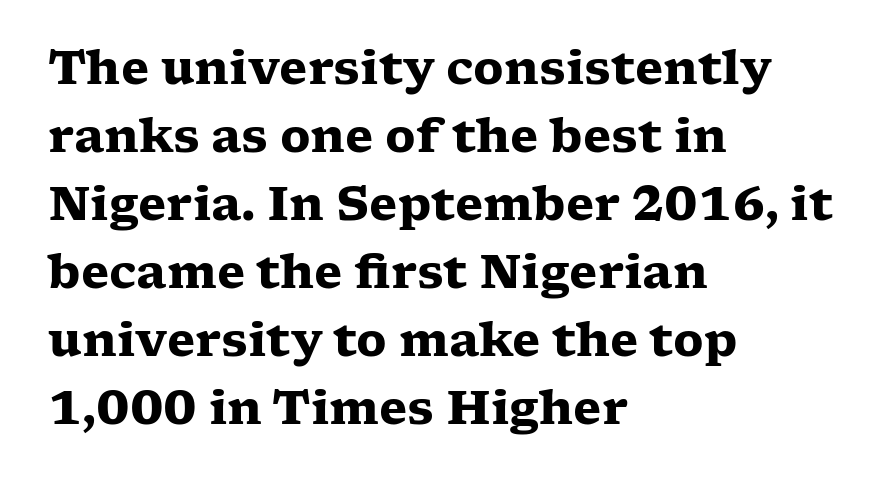
{"serif": "yes", "italic": "no", "bold": "yes", "weight": "heavy", "width": "wide", "stroke_contrast": "low", "x_height": "medium", "monospaced": "no", "underline": "no", "align": "left", "line_spacing": "normal", "line_spacing_ratio": 1.48, "letter_spacing": "normal", "letter_spacing_em": 0.0, "glyph_px": 46}
